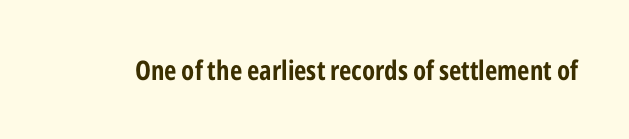
{"italic": "no", "bold": "yes", "underline": "no", "letter_spacing": "normal", "letter_spacing_em": 0.0, "glyph_px": 27}
